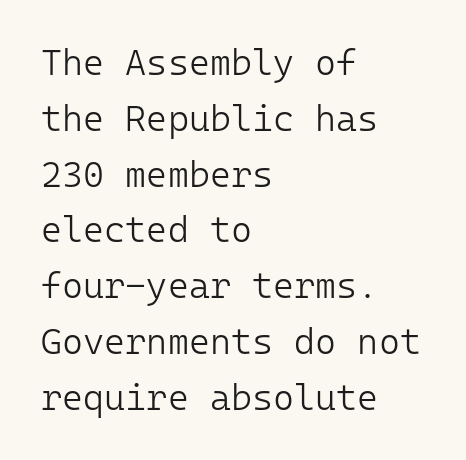
A typesetter would call this leading conventional body-copy spacing. Here the designer chose a console-style face with uniform glyph widths. You could call the tracking neutral — neither tight nor loose. The glyphs in this specimen are sans serif.
